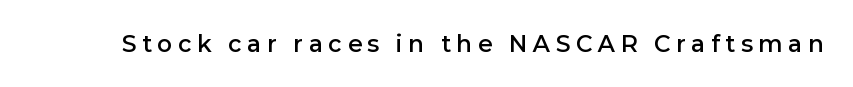
The font's upright variant was chosen for this text. Is the letter spacing exaggerated? Yes — the characters are pushed far apart. Rule under the text: the space is simply empty. The sample has been set in demibold, a notch under bold.
